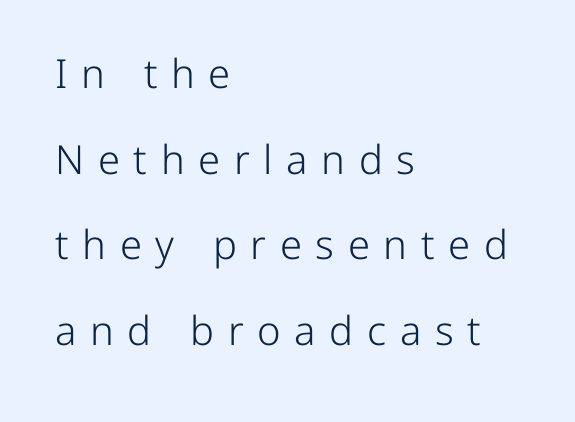
The characters are drawn with everyday or finer stroke widths. Tracking here is generous; glyphs stand well apart from one another. Underline: absent. A typesetter would call this proportional, since set widths differ per character. Airy leading.
